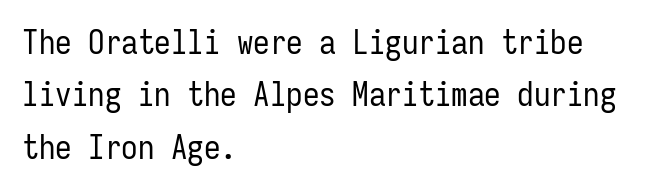
A typesetter would label this face a sans. The typesetting does not lean heavy: it is not bold. The string is rendered with underlining switched off. Regular leading. You could call the tracking neutral — neither tight nor loose. Fixed-width glyphs throughout — classic coding-font behaviour.
